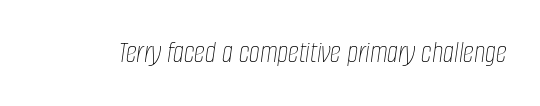
The image shows 31 px thin, condensed type, italic (leaning right); set normal letter spacing, not underlined; low stroke contrast and a large x-height.
